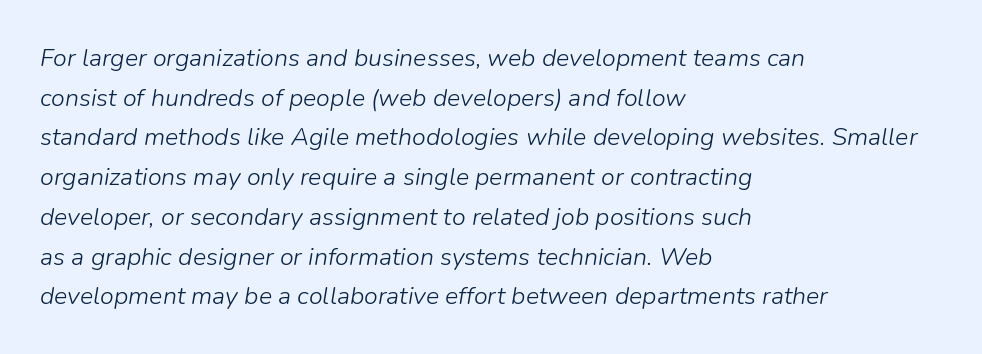
The image shows 25 px text type, italic (leaning right); set left-aligned, normal line spacing (1.59x), normal letter spacing, not underlined.
